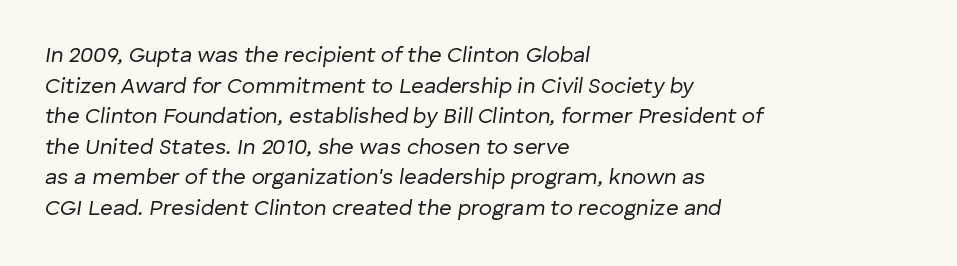
The image shows 22 px text type, italic (leaning right); set left-aligned, normal line spacing (1.39x), normal letter spacing, not underlined.
